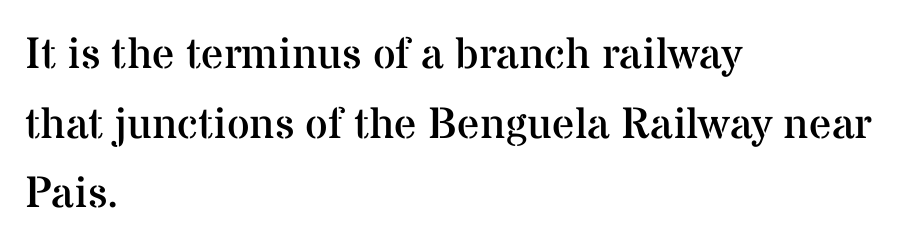
Q: Is the text bold? A: No.
Q: Is the text italic (slanted)? A: No, it is upright.
Q: Is the typeface a serif or a sans-serif typeface? A: Serif.
Q: Is the text underlined? A: No.
Q: How is the paragraph aligned? A: Left-aligned.
Q: Is the spacing between letters normal or unusually wide? A: Normal.
Q: Is the spacing between lines tight, normal or loose? A: Normal.
Q: Width (condensed, normal, or wide)? A: Normal.
Q: Stroke contrast? A: Medium.
Q: x-height? A: Medium.
Q: Monospaced? A: No.
